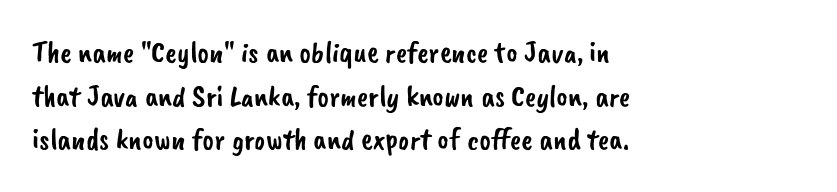
Varying glyph widths throughout — classic text-font behaviour. Font category for this specimen: sans-serif. The passage shown has conventional tracking throughout. The line-height multiplier appears to be the usual default.
